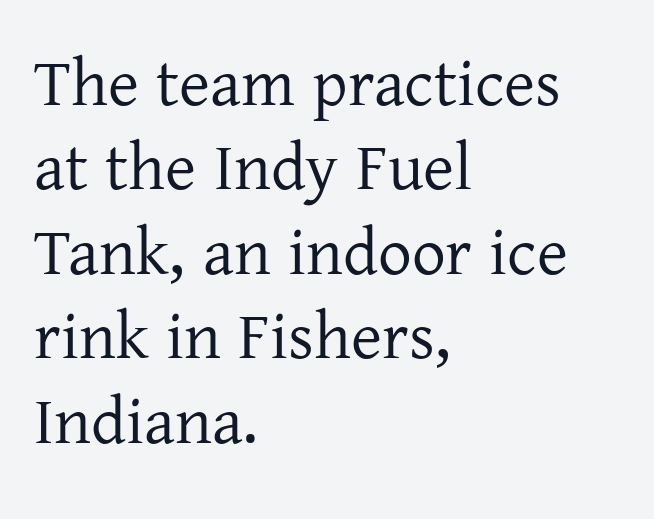
The image shows 67 px regular-weight serif type, upright; set left-aligned, normal line spacing (1.26x), normal letter spacing, not underlined; low stroke contrast and a medium x-height.
